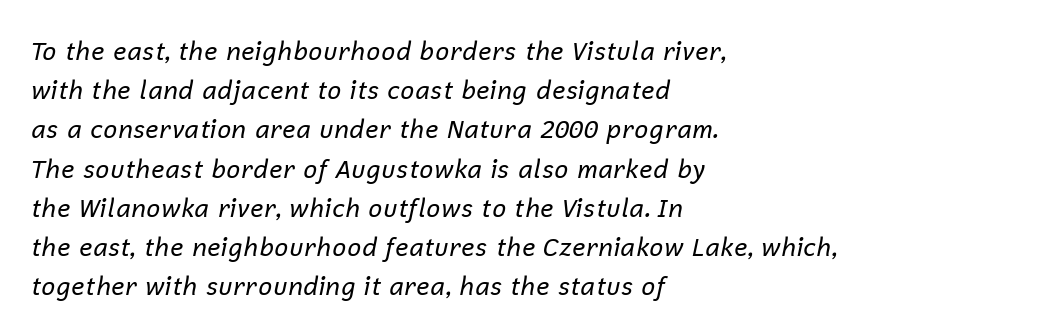
Q: Is the text bold? A: No.
Q: Is the text italic (slanted)? A: Yes, it leans right by about 12 degrees.
Q: Is the text underlined? A: No.
Q: How is the paragraph aligned? A: Left-aligned.
Q: Is the spacing between letters normal or unusually wide? A: Normal.
Q: Is the spacing between lines tight, normal or loose? A: Normal.
